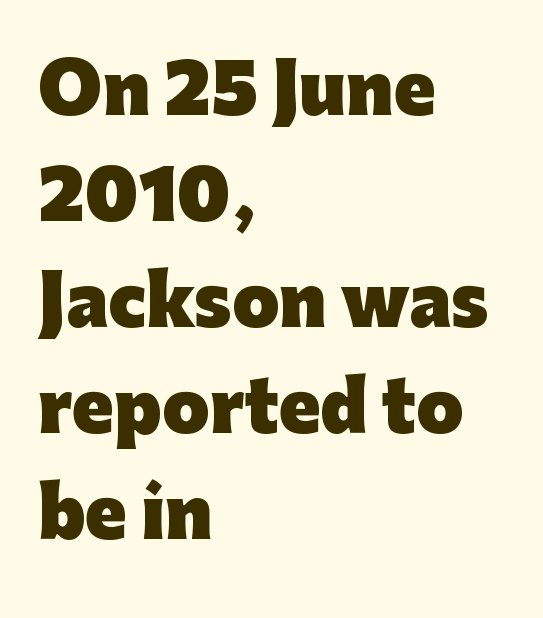
Q: Is the text bold? A: Yes.
Q: Is the text italic (slanted)? A: No, it is upright.
Q: Is the typeface a serif or a sans-serif typeface? A: Sans-serif.
Q: Is the text underlined? A: No.
Q: How is the paragraph aligned? A: Left-aligned.
Q: Is the spacing between letters normal or unusually wide? A: Normal.
Q: Is the spacing between lines tight, normal or loose? A: Normal.
Q: Width (condensed, normal, or wide)? A: Normal.
Q: Stroke contrast? A: Low.
Q: x-height? A: Medium.
Q: Monospaced? A: No.
